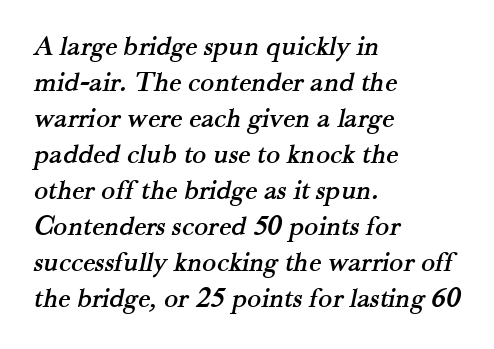
{"serif": "yes", "width": "normal", "stroke_contrast": "medium", "x_height": "small", "monospaced": "no", "underline": "no", "align": "left", "line_spacing_ratio": 1.24, "letter_spacing": "normal", "letter_spacing_em": 0.0, "glyph_px": 29}
